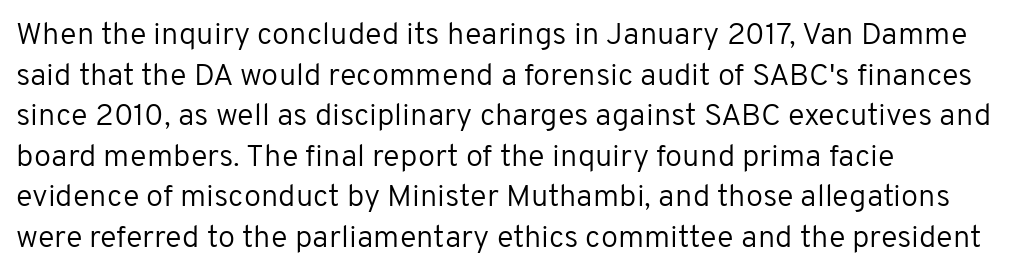
The image shows 31 px regular-weight sans-serif type, upright; set left-aligned, normal line spacing (1.31x), normal letter spacing, not underlined; low stroke contrast and a medium x-height.
